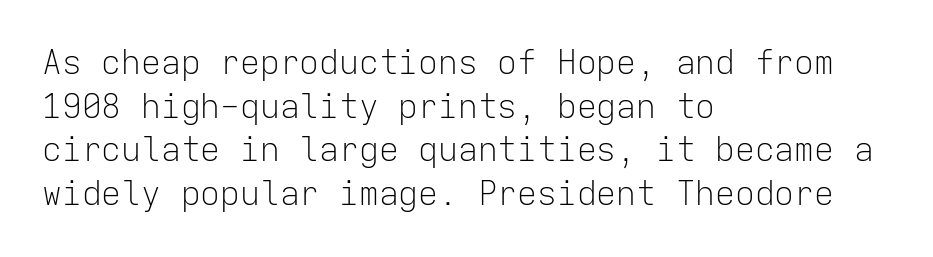
{"serif": "no", "italic": "no", "bold": "no", "weight": "light", "width": "normal", "stroke_contrast": "low", "x_height": "medium", "monospaced": "yes", "underline": "no", "align": "left", "line_spacing": "normal", "line_spacing_ratio": 1.32, "letter_spacing": "normal", "letter_spacing_em": 0.0, "glyph_px": 33}
